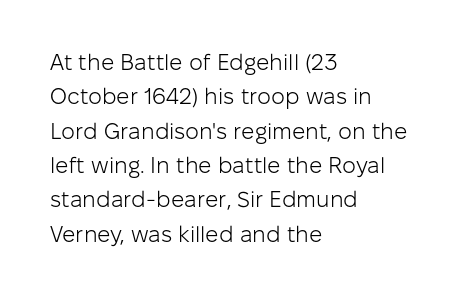
Q: Is the text bold? A: No.
Q: Is the text italic (slanted)? A: No, it is upright.
Q: Is the text underlined? A: No.
Q: How is the paragraph aligned? A: Left-aligned.
Q: Is the spacing between letters normal or unusually wide? A: Normal.
Q: Is the spacing between lines tight, normal or loose? A: Normal.
